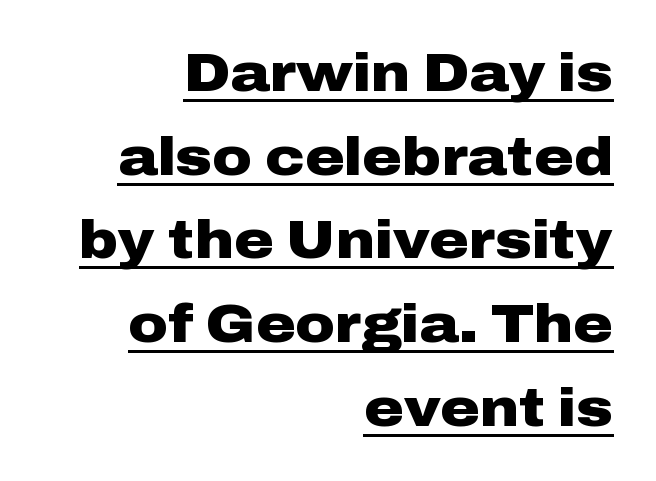
On the weight axis this lands at bold, roughly 700. You could call the tracking neutral — neither tight nor loose. Italic? Not at all — the glyphs are vertical. This sample is right-justified, so line beginnings fall wherever the words allow. Letterform terminals end flat and unadorned throughout the passage.
